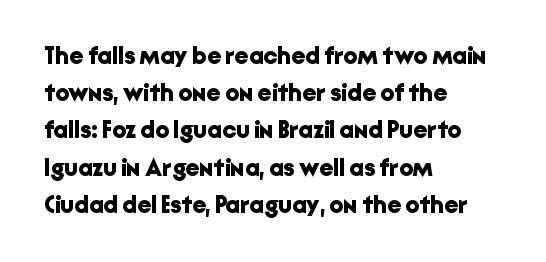
The image shows 25 px bold type, upright; set left-aligned, normal line spacing (1.49x), normal letter spacing, not underlined.
